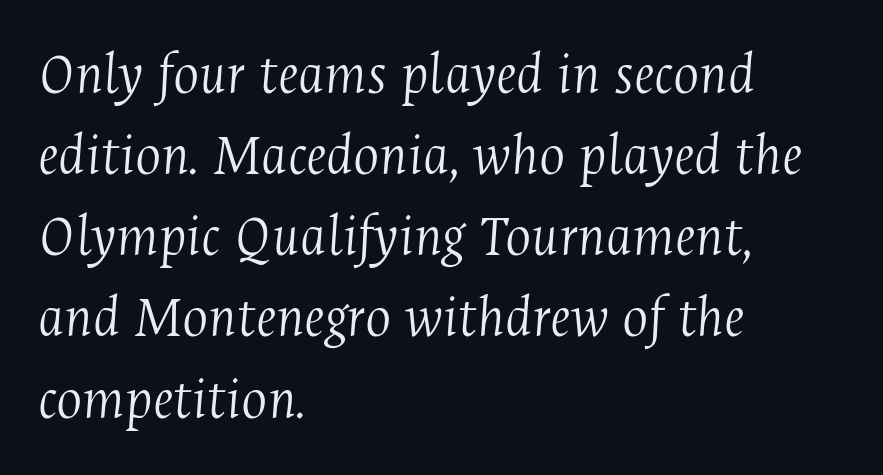
Where is the straight margin? On the left. No word sits above an underline. Here the designer chose a conventional face with non-uniform glyph widths. Stems here are at most as thick as an everyday book face. It's the slanting kind of type.
